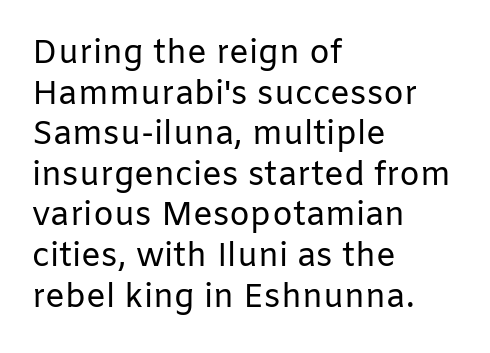
{"serif": "no", "italic": "no", "bold": "no", "weight": "regular", "width": "normal", "stroke_contrast": "low", "x_height": "medium", "monospaced": "no", "underline": "no", "align": "left", "line_spacing_ratio": 1.23, "letter_spacing": "normal", "letter_spacing_em": 0.0, "glyph_px": 33}
